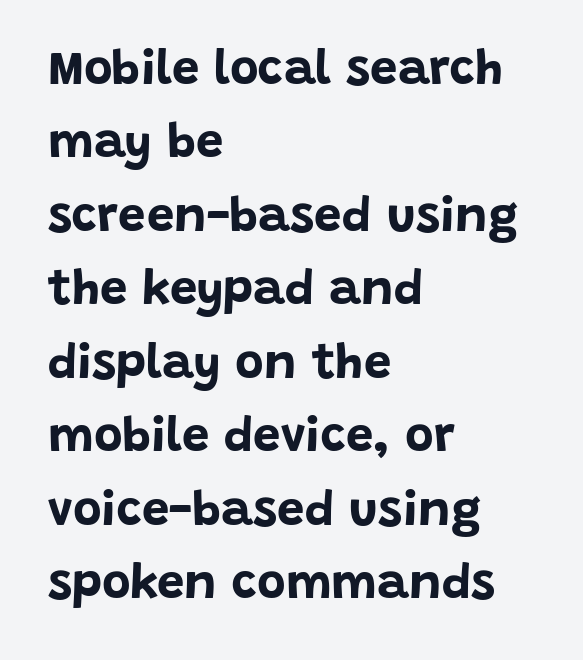
{"serif": "no", "italic": "no", "bold": "yes", "weight": "bold", "width": "normal", "stroke_contrast": "low", "x_height": "large", "monospaced": "no", "underline": "no", "align": "left", "line_spacing": "normal", "line_spacing_ratio": 1.5, "letter_spacing": "normal", "letter_spacing_em": 0.0, "glyph_px": 49}
